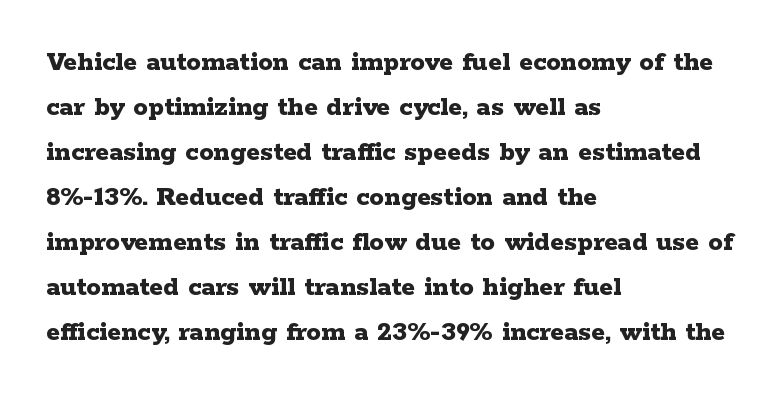
Q: Is the text bold? A: Yes.
Q: Is the text italic (slanted)? A: No, it is upright.
Q: Is the typeface a serif or a sans-serif typeface? A: Serif.
Q: Is the text underlined? A: No.
Q: How is the paragraph aligned? A: Left-aligned.
Q: Is the spacing between letters normal or unusually wide? A: Normal.
Q: Is the spacing between lines tight, normal or loose? A: Normal.
Q: Width (condensed, normal, or wide)? A: Wide.
Q: Stroke contrast? A: Low.
Q: x-height? A: Medium.
Q: Monospaced? A: No.
